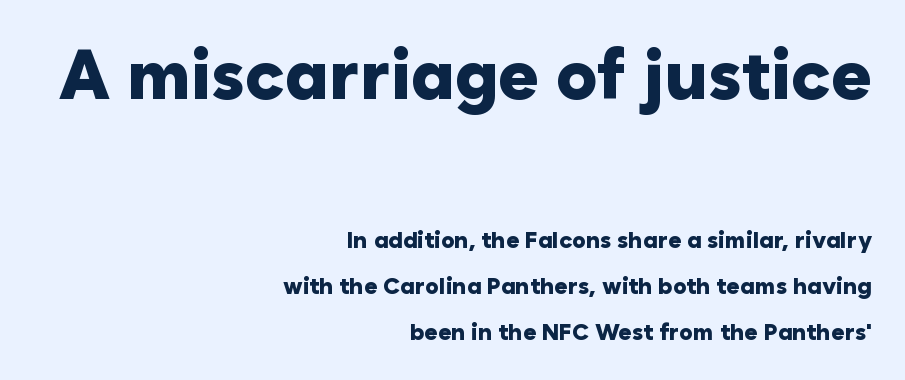
{"serif": "no", "italic": "no", "bold": "yes", "weight": "heavy", "width": "normal", "stroke_contrast": "low", "x_height": "medium", "monospaced": "no", "underline": "no", "align": "right", "line_spacing": "loose", "line_spacing_ratio": 2.0, "letter_spacing": "normal", "letter_spacing_em": 0.0, "larger_block": "first", "size_ratio": 3.0, "glyph_px": 69}
